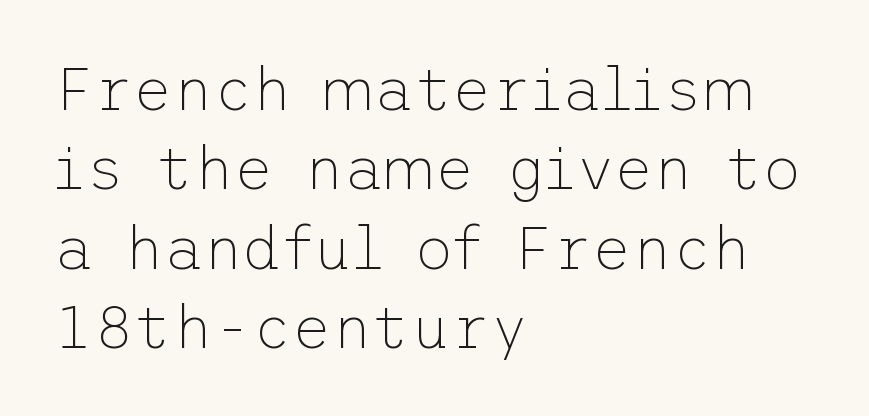
Weight: not bold — regular or lighter. The rendering shows plain stroke endings on the letterforms — a sans-serif design. The space beneath each line is pristine and unruled. Is there any slant? The stems are plumb.
